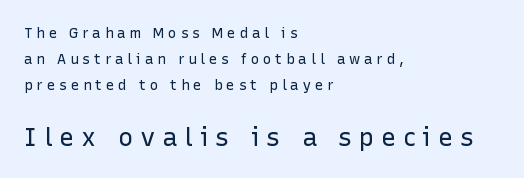
Q: Is the text bold? A: No.
Q: Is the text italic (slanted)? A: No, it is upright.
Q: Is the text underlined? A: No.
Q: How is the paragraph aligned? A: Left-aligned.
Q: Is the spacing between letters normal or unusually wide? A: Unusually wide.
Q: Which block of text is set in a larger size, the first (top) or the second (bottom)? A: The second (bottom) one.
